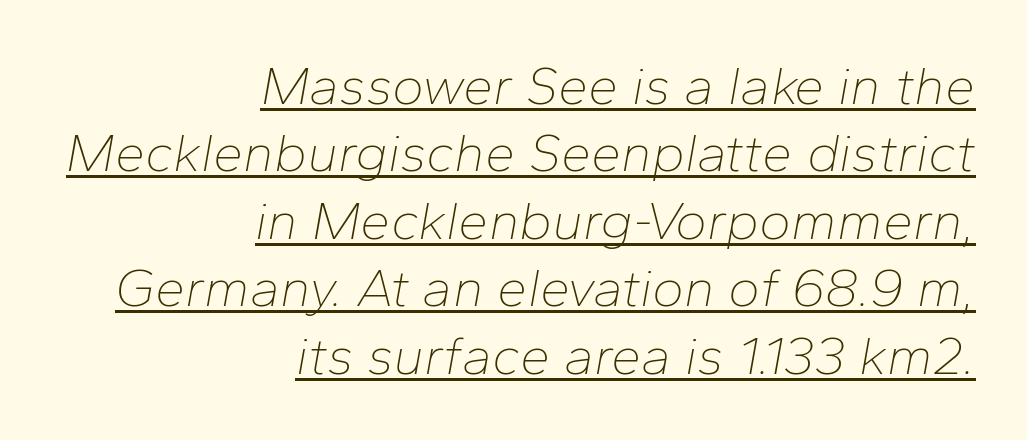
Note the varied advance widths — an 'i' is clearly narrower than an 'm'. Evenly set lines give the paragraph a standard silhouette. This rendering uses right alignment, leaving the left contour irregular. Heaviness? Minimal to ordinary, like unemphasized prose. Spacing between characters is what you'd get straight out of the box.
